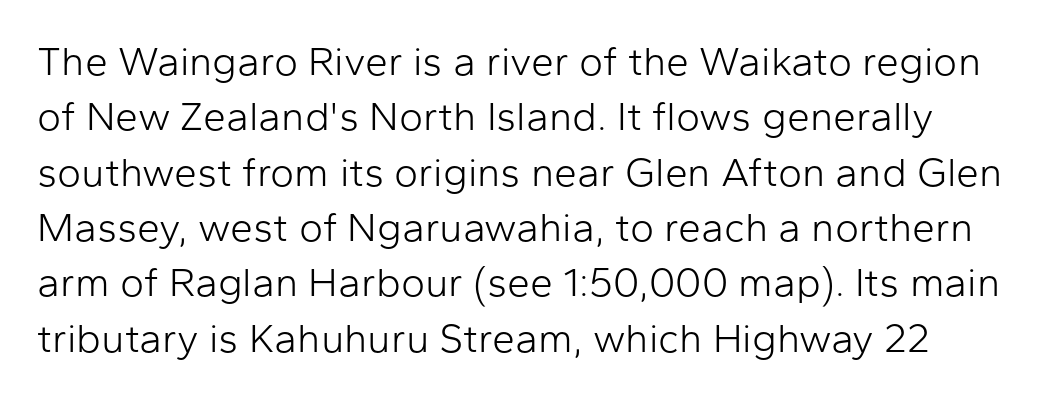
The image shows 41 px light sans-serif type, upright; set normal line spacing (1.35x), normal letter spacing, not underlined; low stroke contrast and a medium x-height.
